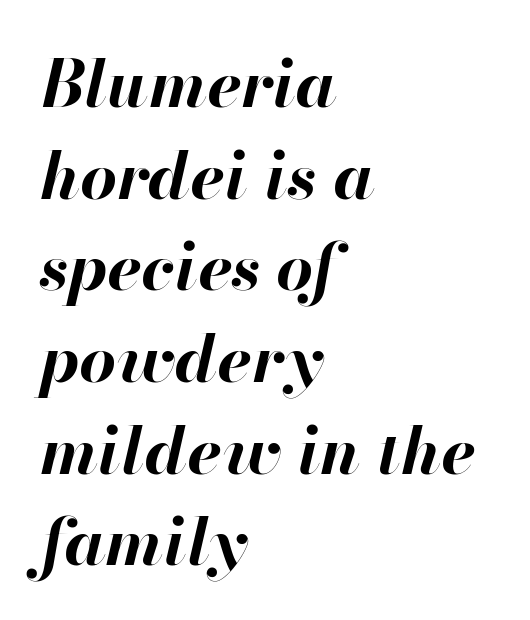
{"italic": "yes", "lean": "right", "slant_degrees": 13, "bold": "yes", "weight": "bold", "width": "normal", "stroke_contrast": "high", "x_height": "small", "monospaced": "no", "underline": "no", "align": "left", "line_spacing": "normal", "line_spacing_ratio": 1.41, "letter_spacing": "normal", "letter_spacing_em": 0.0, "glyph_px": 65}
